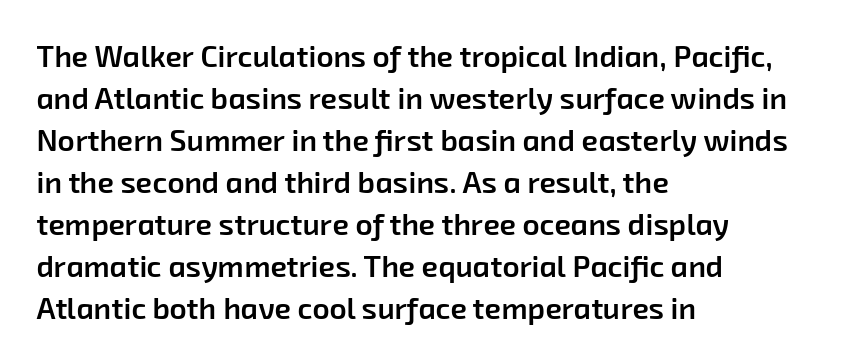
The image shows 30 px semibold sans-serif type; set left-aligned, normal line spacing (1.4x), normal letter spacing, not underlined; low stroke contrast and a medium x-height.
